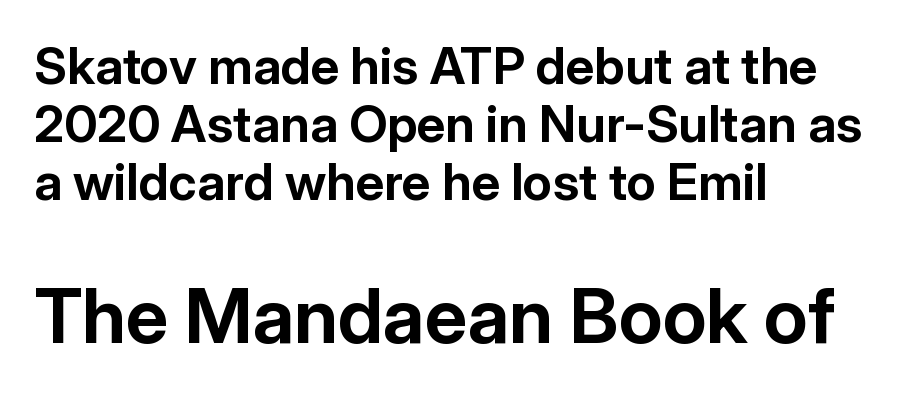
The image shows 76 px bold sans-serif type, upright; set left-aligned, tight line spacing (1.14x), normal letter spacing, not underlined; the second (bottom) block is 1.49x larger; low stroke contrast and a medium x-height.
